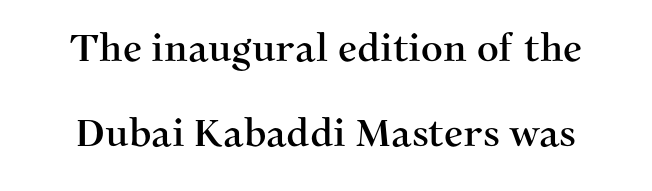
{"serif": "yes", "italic": "no", "width": "normal", "stroke_contrast": "medium", "x_height": "medium", "monospaced": "no", "underline": "no", "line_spacing": "loose", "line_spacing_ratio": 2.25, "letter_spacing": "normal", "letter_spacing_em": 0.0, "glyph_px": 38}
